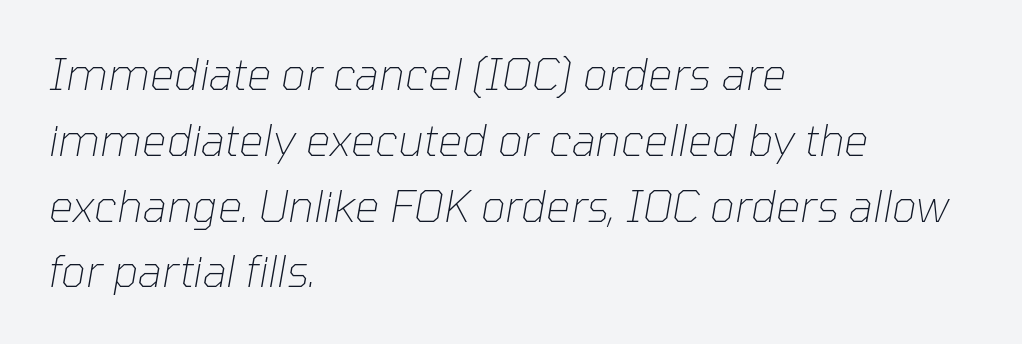
Note the varied advance widths — an 'i' is clearly narrower than an 'm'. Rows of type keep a routine distance in the vertical direction. Is the letter spacing exaggerated? No — it looks like the ordinary default. A clean baseline with only descenders dipping below it. Teacher's note: observe the even left margin — that is flush-left alignment.
